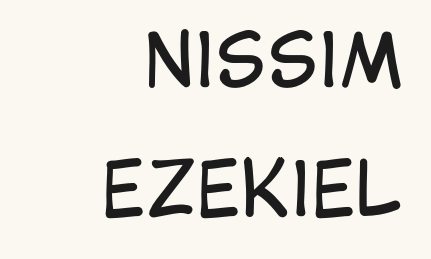
{"serif": "no", "italic": "no", "bold": "no", "weight": "regular", "width": "condensed", "stroke_contrast": "low", "x_height": "large", "monospaced": "no", "underline": "no", "align": "right", "line_spacing_ratio": 1.77, "letter_spacing": "normal", "letter_spacing_em": 0.0, "glyph_px": 73}
